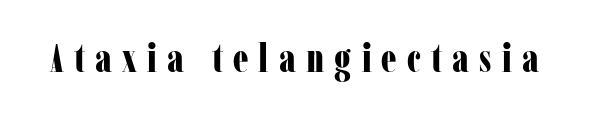
The image shows 39 px bold, condensed serif type, upright; set unusually wide letter spacing (+0.26 em), not underlined; low stroke contrast and a medium x-height.
